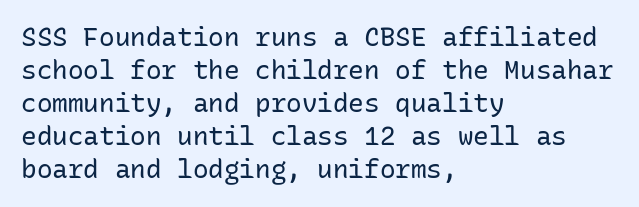
Q: Is the text bold? A: No.
Q: Is the text italic (slanted)? A: No, it is upright.
Q: Is the text underlined? A: No.
Q: How is the paragraph aligned? A: Left-aligned.
Q: Is the spacing between letters normal or unusually wide? A: Normal.
Q: Is the spacing between lines tight, normal or loose? A: Normal.
